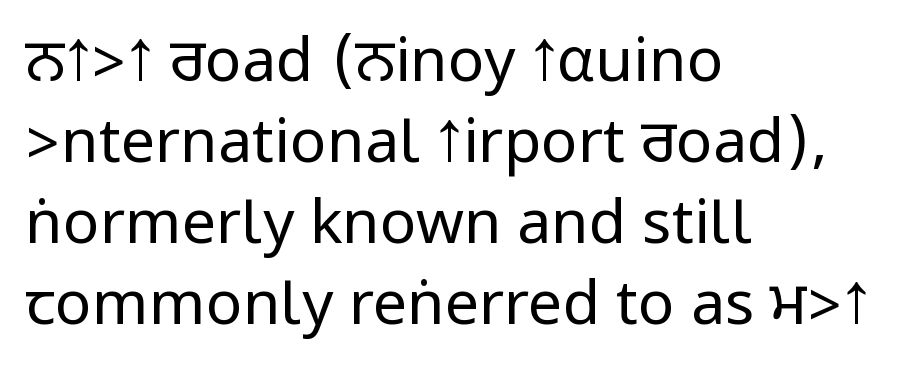
Q: Is the text bold? A: No.
Q: Is the text italic (slanted)? A: No, it is upright.
Q: Is the typeface a serif or a sans-serif typeface? A: Sans-serif.
Q: Is the text underlined? A: No.
Q: How is the paragraph aligned? A: Left-aligned.
Q: Is the spacing between letters normal or unusually wide? A: Normal.
Q: Is the spacing between lines tight, normal or loose? A: Normal.
Q: Width (condensed, normal, or wide)? A: Condensed.
Q: Stroke contrast? A: Low.
